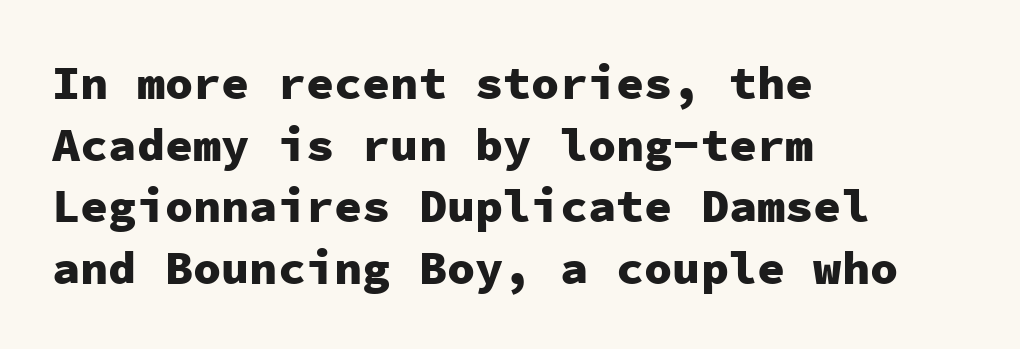
Q: Is the text bold? A: Yes.
Q: Is the text italic (slanted)? A: No, it is upright.
Q: Is the typeface a serif or a sans-serif typeface? A: Sans-serif.
Q: Is the text underlined? A: No.
Q: How is the paragraph aligned? A: Left-aligned.
Q: Is the spacing between letters normal or unusually wide? A: Normal.
Q: Is the spacing between lines tight, normal or loose? A: Normal.
Q: Width (condensed, normal, or wide)? A: Normal.
Q: Stroke contrast? A: Low.
Q: x-height? A: Medium.
Q: Monospaced? A: Yes.
